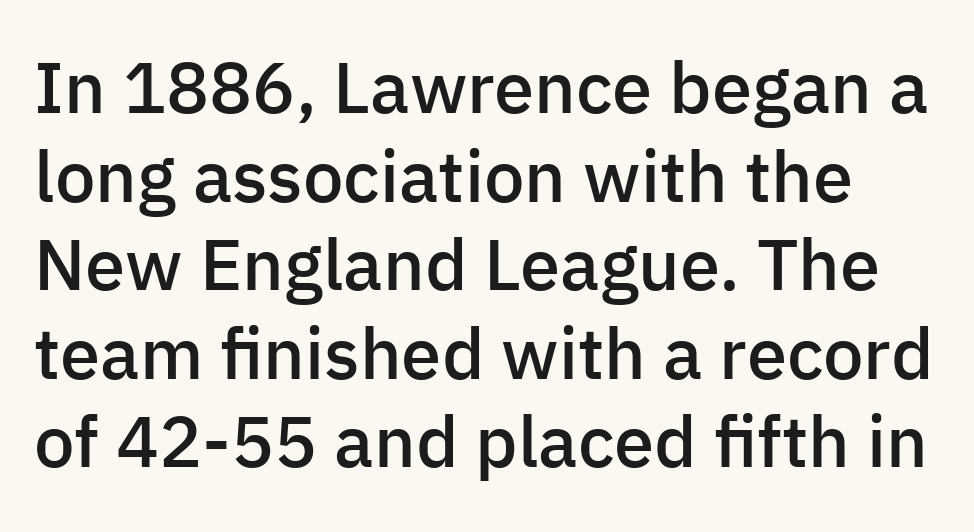
{"serif": "no", "italic": "no", "bold": "semi", "weight": "semibold", "width": "normal", "stroke_contrast": "low", "x_height": "medium", "monospaced": "no", "underline": "no", "line_spacing_ratio": 1.23, "letter_spacing": "normal", "letter_spacing_em": 0.0, "glyph_px": 72}
